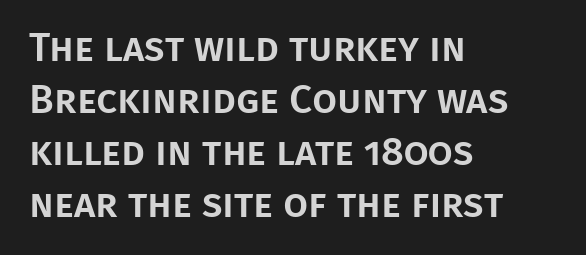
{"serif": "no", "italic": "no", "width": "normal", "stroke_contrast": "low", "x_height": "large", "monospaced": "no", "underline": "no", "align": "left", "line_spacing": "normal", "line_spacing_ratio": 1.3, "letter_spacing": "normal", "letter_spacing_em": 0.0, "glyph_px": 40}
